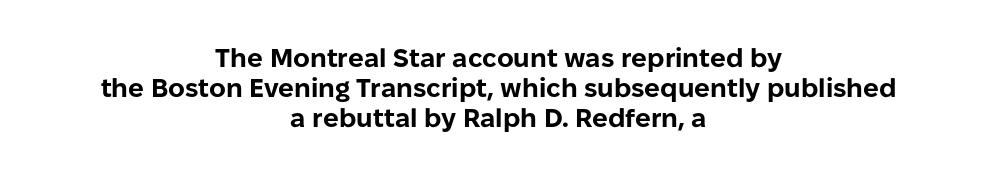
Q: Is the text bold? A: Yes.
Q: Is the text italic (slanted)? A: No, it is upright.
Q: Is the text underlined? A: No.
Q: How is the paragraph aligned? A: Centered.
Q: Is the spacing between letters normal or unusually wide? A: Normal.
